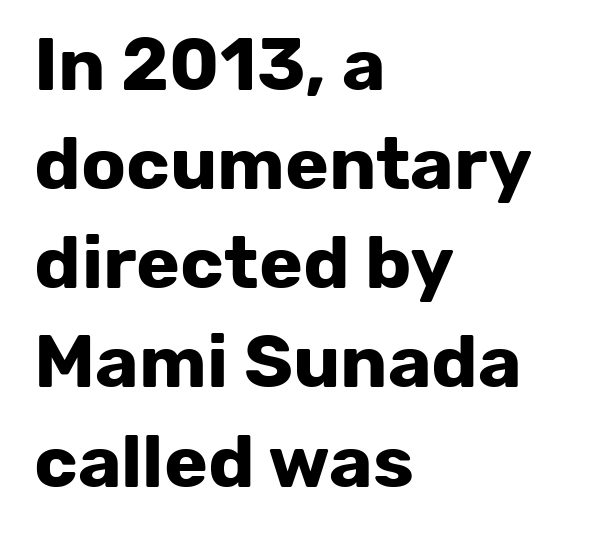
Q: Is the text bold? A: Yes.
Q: Is the text italic (slanted)? A: No, it is upright.
Q: Is the typeface a serif or a sans-serif typeface? A: Sans-serif.
Q: Is the text underlined? A: No.
Q: How is the paragraph aligned? A: Left-aligned.
Q: Is the spacing between letters normal or unusually wide? A: Normal.
Q: Is the spacing between lines tight, normal or loose? A: Normal.
Q: Width (condensed, normal, or wide)? A: Normal.
Q: Stroke contrast? A: Low.
Q: x-height? A: Medium.
Q: Monospaced? A: No.
